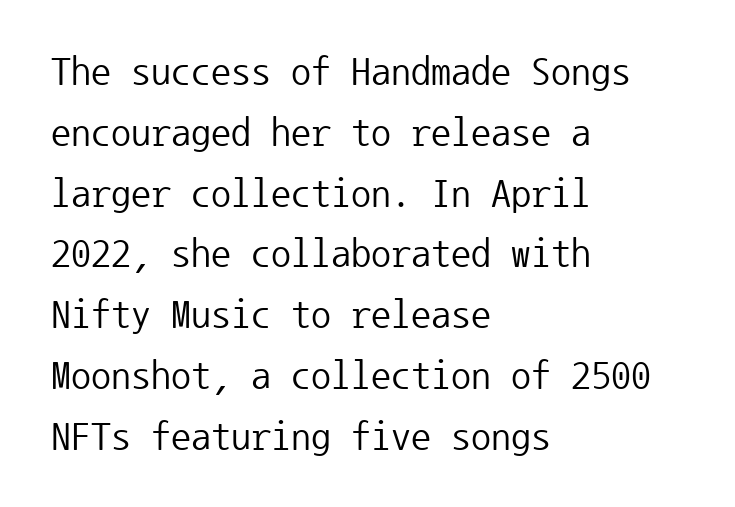
The image shows 40 px regular-weight sans-serif type, upright, monospaced; set left-aligned, normal line spacing (1.52x), normal letter spacing, not underlined; low stroke contrast and a medium x-height.
